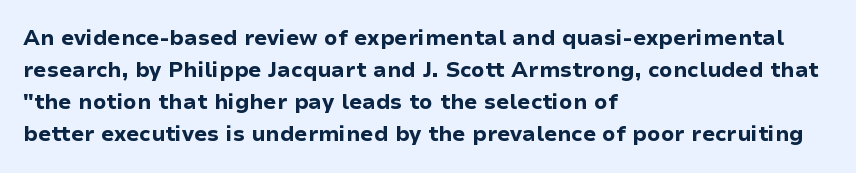
Q: Is the text bold? A: Yes.
Q: Is the text italic (slanted)? A: No, it is upright.
Q: Is the text underlined? A: No.
Q: How is the paragraph aligned? A: Left-aligned.
Q: Is the spacing between letters normal or unusually wide? A: Normal.
Q: Is the spacing between lines tight, normal or loose? A: Normal.
